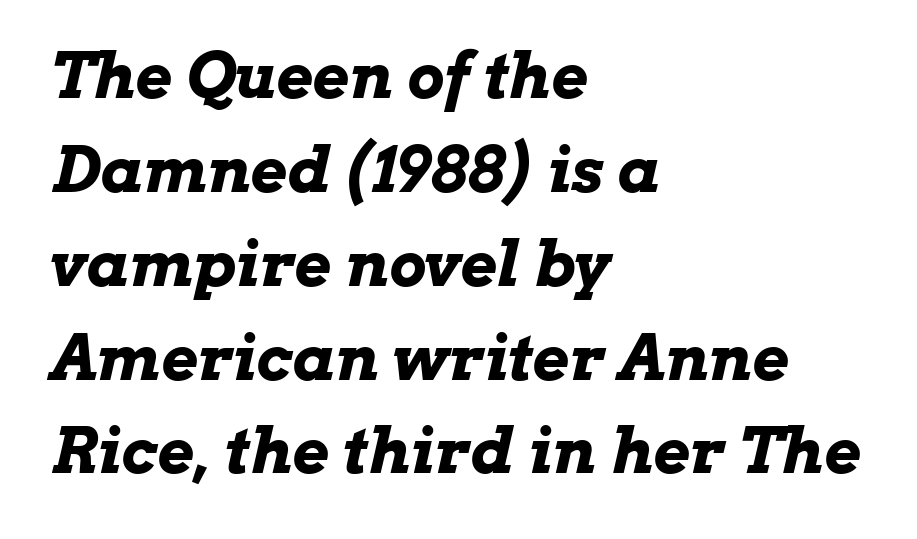
The image shows 63 px bold, wide type, italic (leaning right); set left-aligned, normal line spacing (1.49x), normal letter spacing, not underlined; low stroke contrast and a medium x-height.
